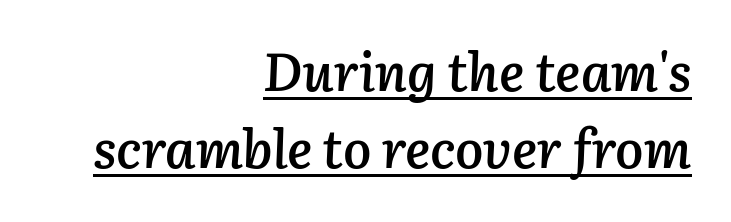
{"italic": "yes", "lean": "right", "slant_degrees": 3, "bold": "semi", "weight": "semibold", "width": "normal", "stroke_contrast": "low", "x_height": "medium", "monospaced": "no", "underline": "yes", "align": "right", "line_spacing": "normal", "line_spacing_ratio": 1.45, "letter_spacing": "normal", "letter_spacing_em": 0.0, "glyph_px": 53}
